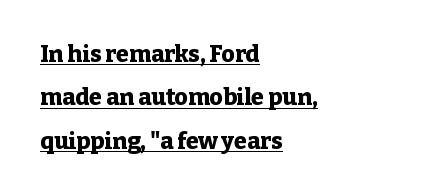
The lettering is marked with a stroke running underneath it. Weight: bold. Designer's note — italics off, roman on. Horizontally, the lines are justified to the leading edge only. There is no visible air inserted between adjacent glyphs.
